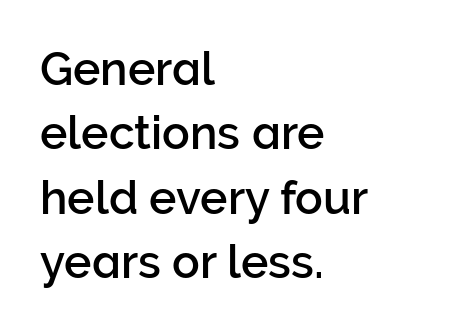
Q: Is the text italic (slanted)? A: No, it is upright.
Q: Is the typeface a serif or a sans-serif typeface? A: Sans-serif.
Q: Is the text underlined? A: No.
Q: How is the paragraph aligned? A: Left-aligned.
Q: Is the spacing between letters normal or unusually wide? A: Normal.
Q: Is the spacing between lines tight, normal or loose? A: Normal.
Q: Width (condensed, normal, or wide)? A: Normal.
Q: Stroke contrast? A: Low.
Q: x-height? A: Medium.
Q: Monospaced? A: No.
